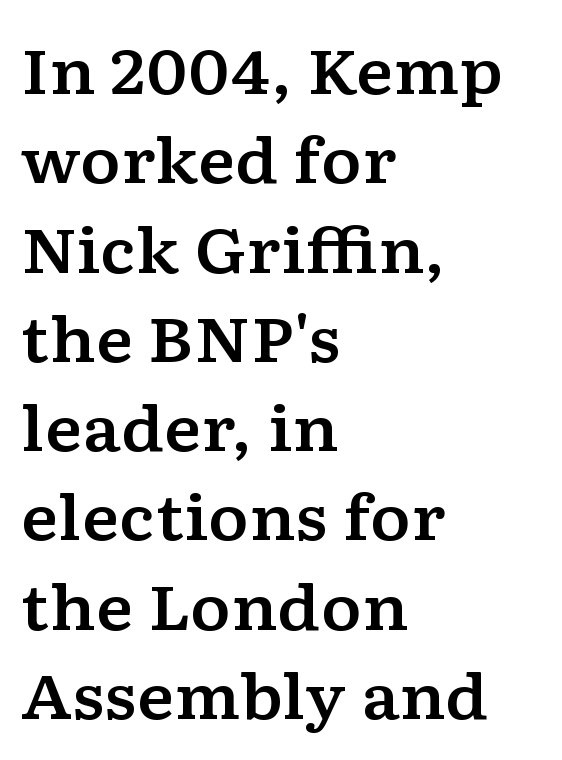
The image shows 62 px wide serif type, upright; set left-aligned, normal line spacing (1.44x), normal letter spacing, not underlined; low stroke contrast and a medium x-height.
